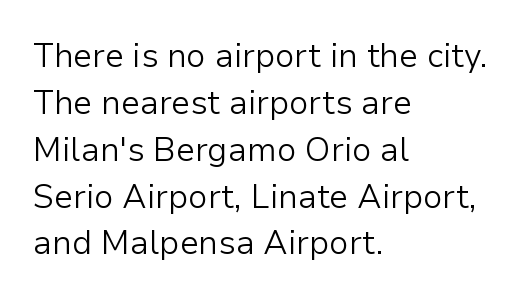
No extra ink here — the face is not bold. Font category for this specimen: sans-serif. Varying glyph widths throughout — classic text-font behaviour. The leading is moderate, giving the passage an even texture. Is the letter spacing exaggerated? No — it looks like the ordinary default.
